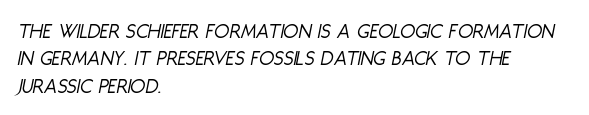
{"italic": "yes", "lean": "right", "slant_degrees": 11, "bold": "no", "underline": "no", "align": "left", "line_spacing": "normal", "line_spacing_ratio": 1.25, "letter_spacing": "normal", "letter_spacing_em": 0.0, "glyph_px": 22}
